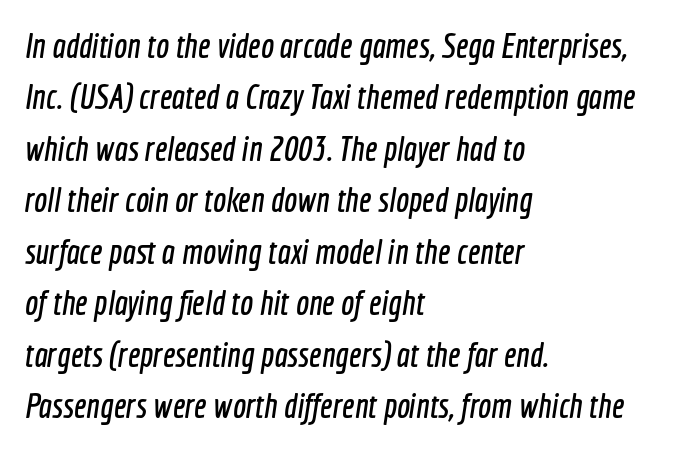
The image shows 35 px condensed sans-serif type; set left-aligned, normal line spacing (1.47x), normal letter spacing, not underlined; a medium x-height.
